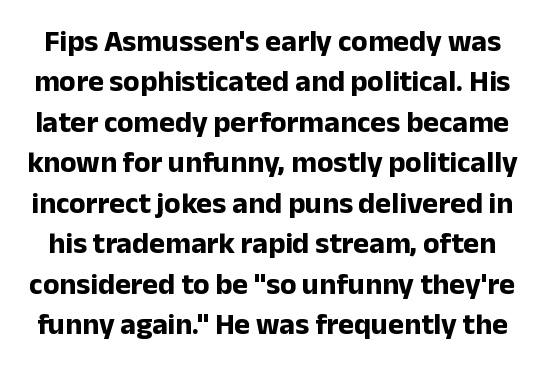
Q: Is the text bold? A: Yes.
Q: Is the text italic (slanted)? A: No, it is upright.
Q: Is the typeface a serif or a sans-serif typeface? A: Sans-serif.
Q: Is the text underlined? A: No.
Q: Is the spacing between letters normal or unusually wide? A: Normal.
Q: Is the spacing between lines tight, normal or loose? A: Normal.
Q: Width (condensed, normal, or wide)? A: Normal.
Q: Stroke contrast? A: Low.
Q: x-height? A: Medium.
Q: Monospaced? A: No.
